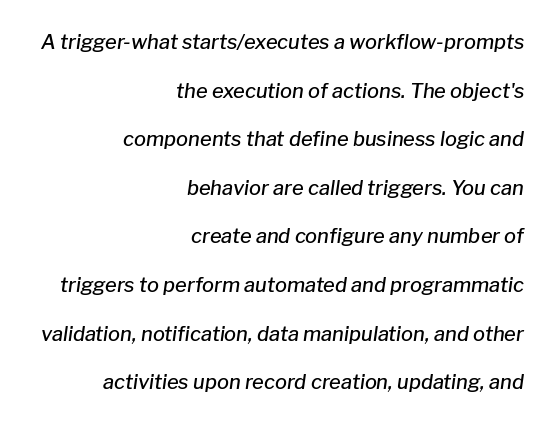
{"italic": "yes", "lean": "right", "slant_degrees": 8, "bold": "semi", "underline": "no", "align": "right", "line_spacing": "loose", "line_spacing_ratio": 2.43, "letter_spacing": "normal", "letter_spacing_em": 0.0, "glyph_px": 20}
